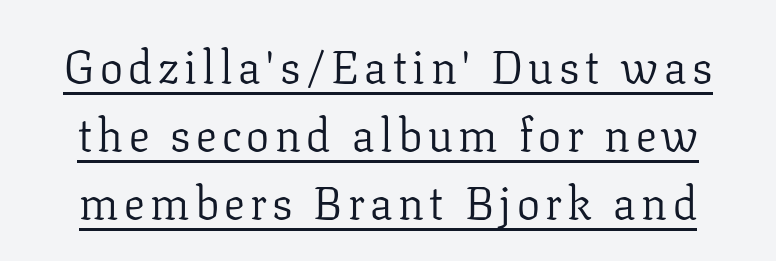
The face used here is proportionally spaced, like ordinary book or web type. In designer terms, the underline attribute is active on this setting. Caption: face not bold, strokes unweighted. The passage shown is typeset with a serif family.
